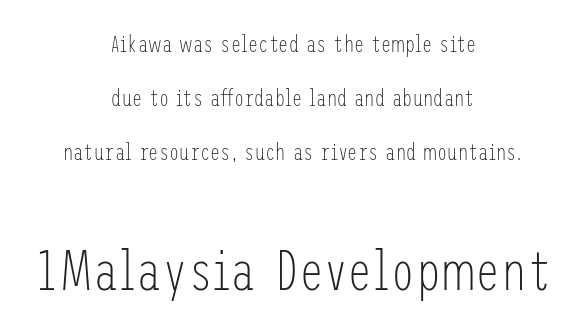
{"serif": "no", "italic": "no", "bold": "no", "weight": "light", "width": "condensed", "stroke_contrast": "low", "x_height": "medium", "underline": "no", "align": "center", "line_spacing": "loose", "line_spacing_ratio": 2.34, "letter_spacing": "normal", "letter_spacing_em": 0.0, "larger_block": "second", "size_ratio": 2.48, "glyph_px": 57}
